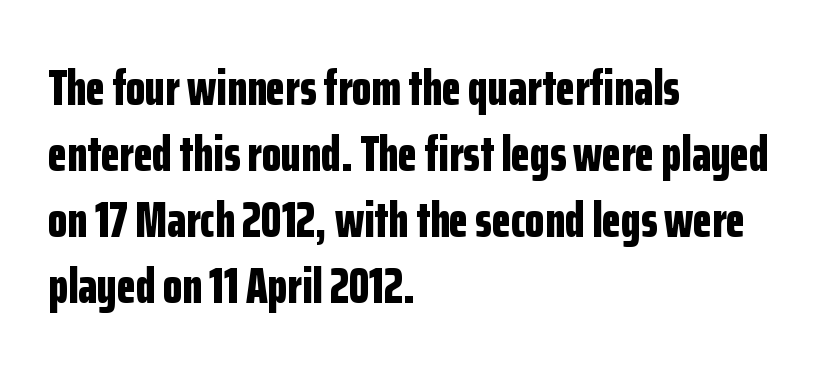
The image shows 50 px bold, condensed sans-serif type, upright; set left-aligned, normal line spacing (1.32x), normal letter spacing, not underlined; low stroke contrast and a medium x-height.
